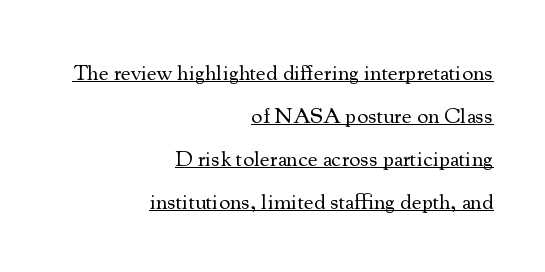
If you drew a line through each stem, it would be perfectly vertical. No chunkiness to these letters — they're not bold. Where is the straight margin? On the right. Is there much room between lines? Yes — plenty of vertical air separates them. Compared with typical body copy, the letter spacing here is the same.
